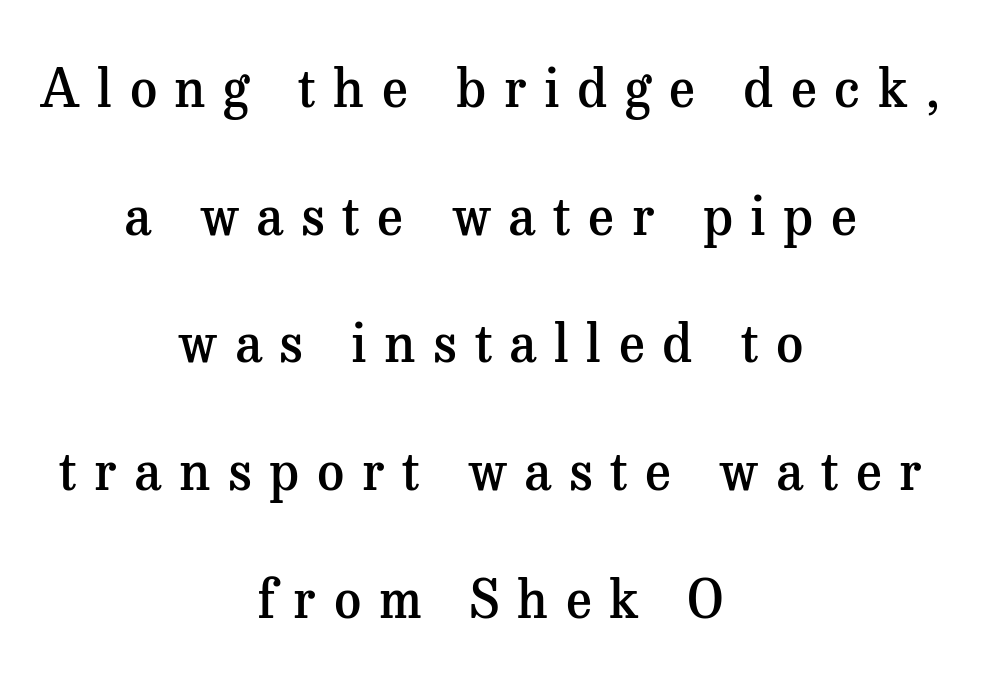
The image shows 53 px semibold serif type, upright; set centered, loose line spacing (2.41x), unusually wide letter spacing (+0.33 em), not underlined; medium stroke contrast and a medium x-height.
